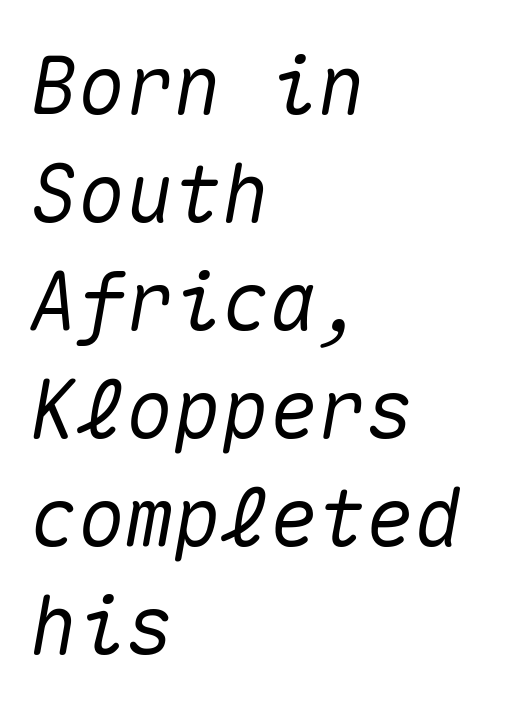
Yep, that's italic — everything's leaning. Horizontal alignment here is leftward, the default for most running prose. Normally led — the rows are evenly, conventionally spaced. Clear beneath every line of the passage.
